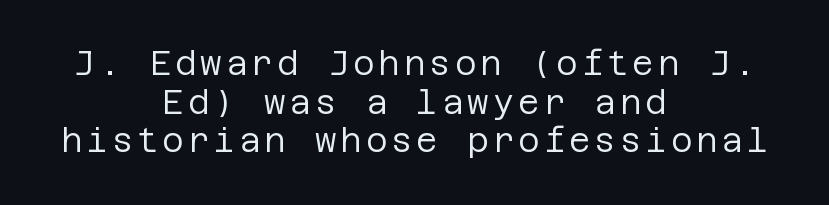
{"serif": "no", "italic": "no", "bold": "no", "weight": "regular", "width": "normal", "stroke_contrast": "low", "x_height": "large", "underline": "no", "align": "center", "line_spacing_ratio": 1.17, "glyph_px": 33}
